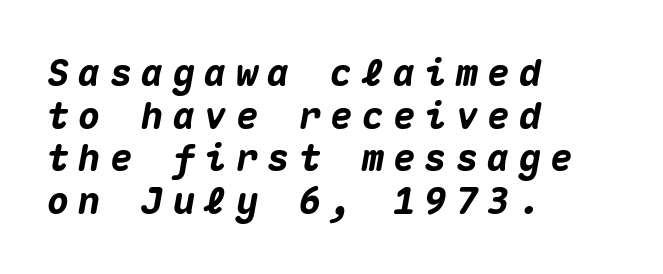
Q: Is the text bold? A: Yes.
Q: Is the text italic (slanted)? A: Yes, it leans right by about 10 degrees.
Q: Is the text underlined? A: No.
Q: How is the paragraph aligned? A: Left-aligned.
Q: Is the spacing between letters normal or unusually wide? A: Unusually wide.
Q: Is the spacing between lines tight, normal or loose? A: Tight.
Q: Width (condensed, normal, or wide)? A: Normal.
Q: Stroke contrast? A: Medium.
Q: x-height? A: Medium.
Q: Monospaced? A: Yes.
